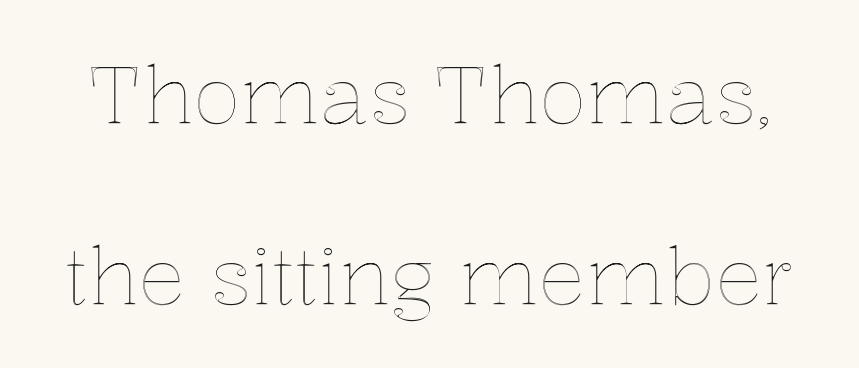
Words appear dense and cohesive because spacing is normal. The letters stand straight up with perfectly vertical stems. Quick note: interline space is abundant. Character widths vary here, with narrow letters taking less room than wide ones. Anything drawn beneath the words? Only blank space.
